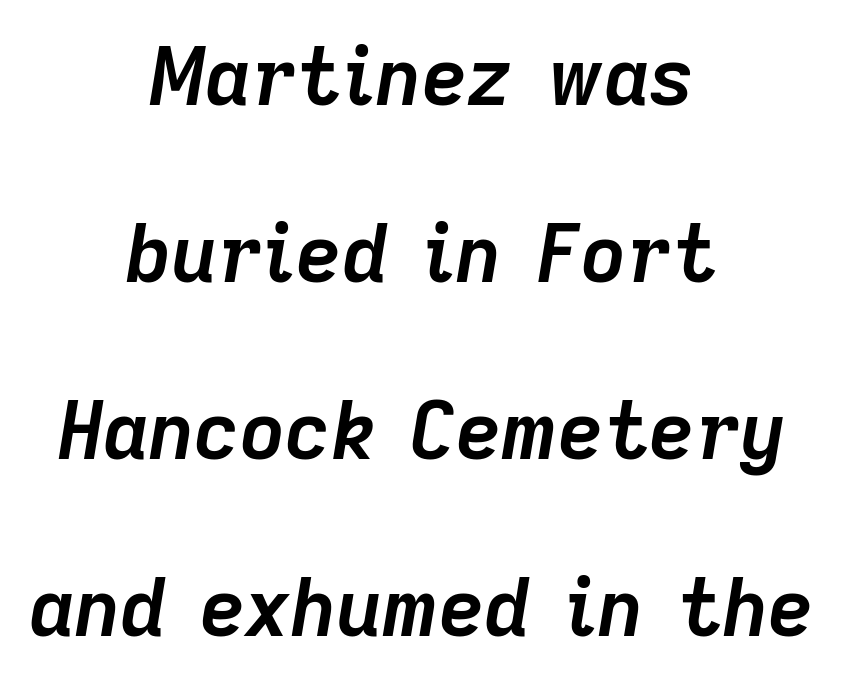
The image shows 79 px semibold type, italic (leaning right); set centered, loose line spacing (2.24x), normal letter spacing, not underlined; low stroke contrast and a medium x-height.
